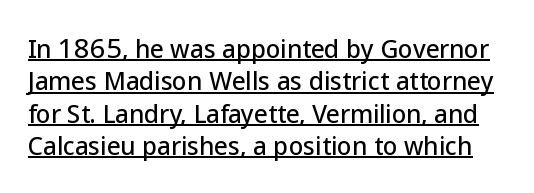
The image shows 24 px text type, upright; set normal line spacing (1.35x), normal letter spacing, underlined.
